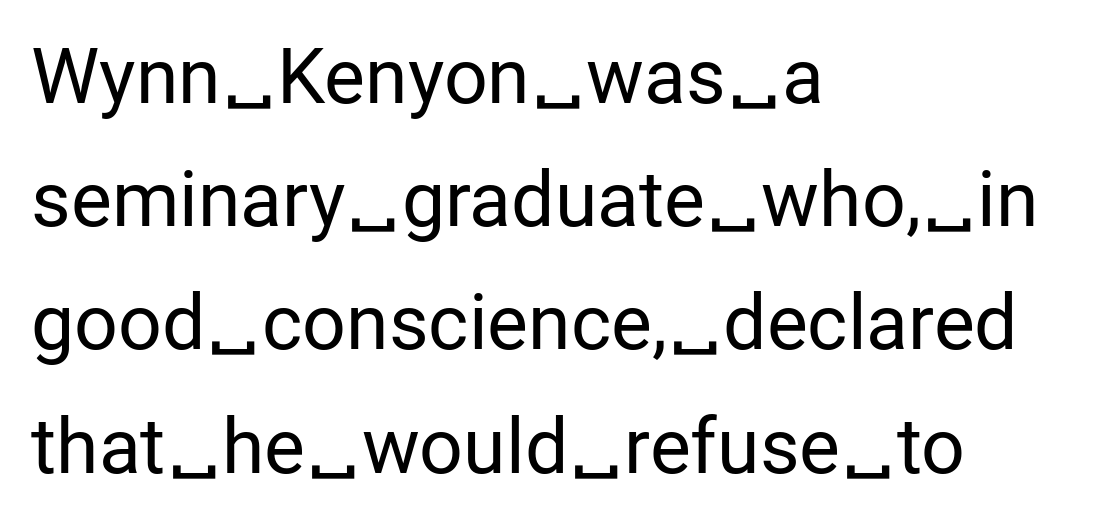
Visually the block forms a straight wall on the left and a jagged coastline on the right. A quiet, ordinary-to-light weight characterises the typeface. A typesetter would call this proportional, since set widths differ per character. Posture: straight, roman, zero tilt. Does the leading feel generous? No, just average. Check the space under the baseline: it is left empty.
